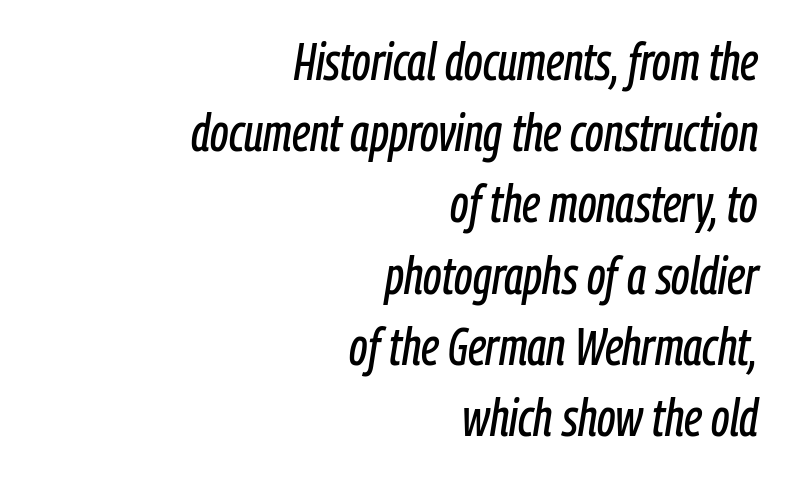
Q: Is the text italic (slanted)? A: Yes, it leans right by about 9 degrees.
Q: Is the text underlined? A: No.
Q: How is the paragraph aligned? A: Right-aligned.
Q: Is the spacing between letters normal or unusually wide? A: Normal.
Q: Is the spacing between lines tight, normal or loose? A: Normal.
Q: Width (condensed, normal, or wide)? A: Condensed.
Q: Stroke contrast? A: Low.
Q: x-height? A: Medium.
Q: Monospaced? A: No.
